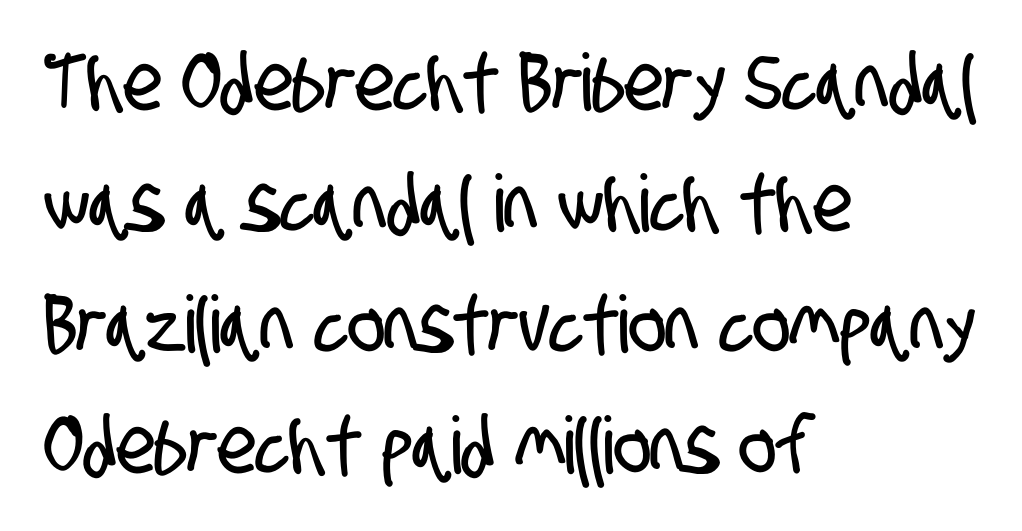
{"serif": "no", "width": "condensed", "stroke_contrast": "low", "x_height": "large", "monospaced": "no", "underline": "no", "align": "left", "line_spacing": "normal", "line_spacing_ratio": 1.53, "letter_spacing": "normal", "letter_spacing_em": 0.0, "glyph_px": 79}
